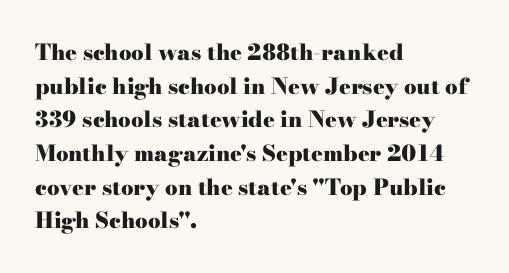
The image shows 22 px bold type, upright; set left-aligned, normal line spacing (1.53x), normal letter spacing, not underlined.
